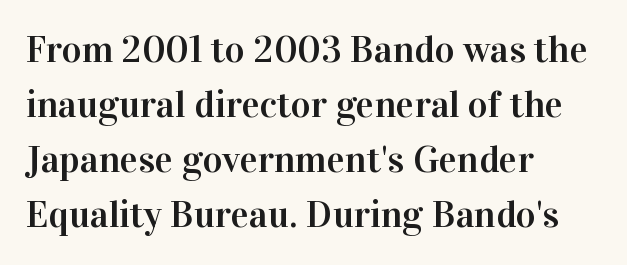
{"serif": "yes", "italic": "no", "width": "normal", "stroke_contrast": "high", "x_height": "medium", "monospaced": "no", "underline": "no", "align": "left", "line_spacing": "normal", "line_spacing_ratio": 1.45, "letter_spacing": "normal", "letter_spacing_em": 0.0, "glyph_px": 38}
